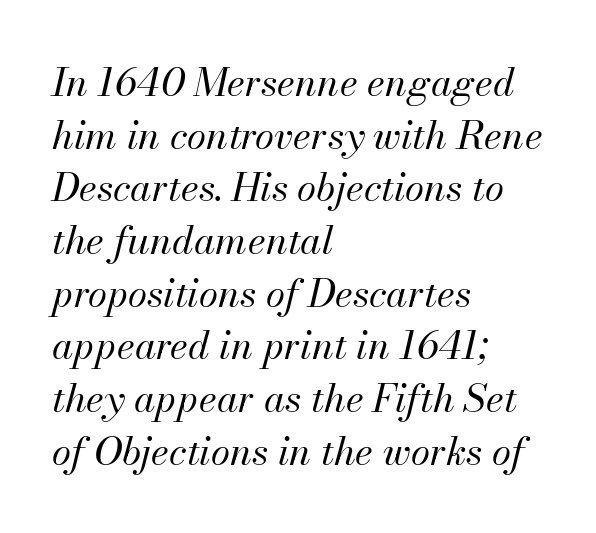
Default kerning and tracking; the words read as compact shapes. The paragraph has a hard left edge and a soft right edge. No letter is thick-stroked: the sample isn't bold. Descenders are the only things crossing below the line. Line spacing here is normal. The rendering applies a slant to the glyphs.
